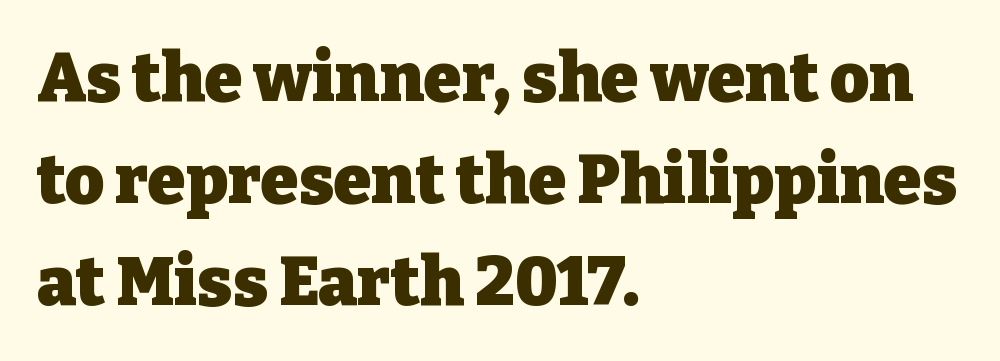
The rows are spaced the way most documents space them. Typographic density is high because the face is bold. In terms of letterform style, serifs are clearly present. Is the block centered? No — it sits flush against the left margin.
